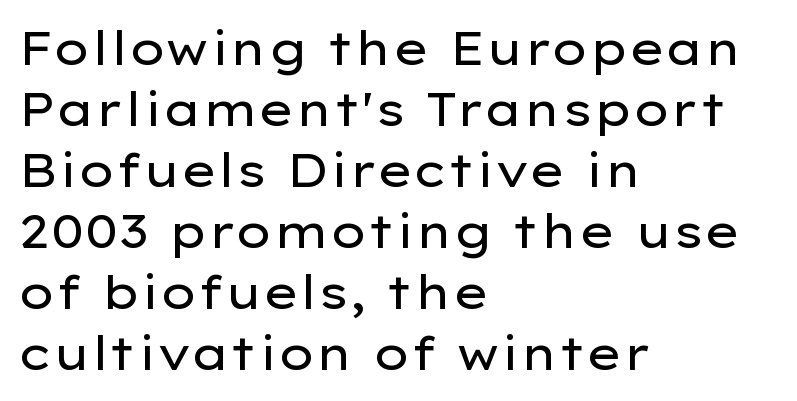
{"serif": "no", "italic": "no", "bold": "no", "weight": "regular", "width": "wide", "stroke_contrast": "low", "x_height": "medium", "monospaced": "no", "underline": "no", "align": "left", "line_spacing": "normal", "line_spacing_ratio": 1.3, "letter_spacing": "normal", "letter_spacing_em": 0.0, "glyph_px": 47}
